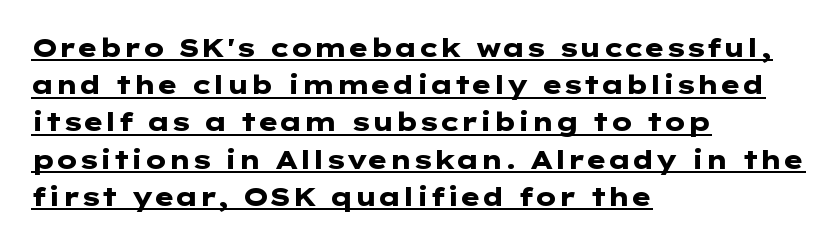
The specimen includes a rule beneath the text block's lines. Notice how thick the strokes are: this is what a full bold looks like. The text block is weighted toward the left margin, trailing off unevenly rightward. Letter spacing: default. This sample uses an upright cut, with every glyph sitting square on the baseline. How would I describe the line gaps? Plain and ordinary.
